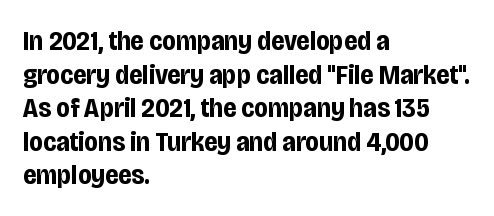
The glyphs have the mass of a bold cut. Any mark beneath the type? The region is blank. The axis of the letterforms is exactly vertical. Nope, no serifs anywhere on these letters.
